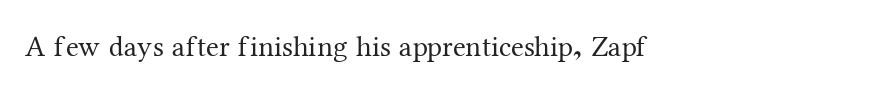
{"serif": "yes", "italic": "no", "bold": "no", "weight": "regular", "width": "normal", "stroke_contrast": "medium", "x_height": "medium", "monospaced": "no", "underline": "no", "letter_spacing": "normal", "letter_spacing_em": 0.0, "glyph_px": 29}
